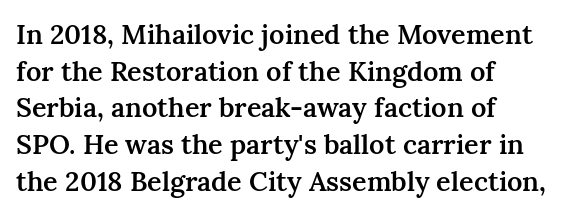
Successive baselines arrive at the customary interval. Nothing unusual about the tracking: characters are spaced as the font intends. Clear beneath every line of the passage. The lettering stays uniformly vertical, giving the passage a roman look. A somewhat darkened texture: the type is semibold rather than bold. Left-aligned paragraph, ragged on the right.
